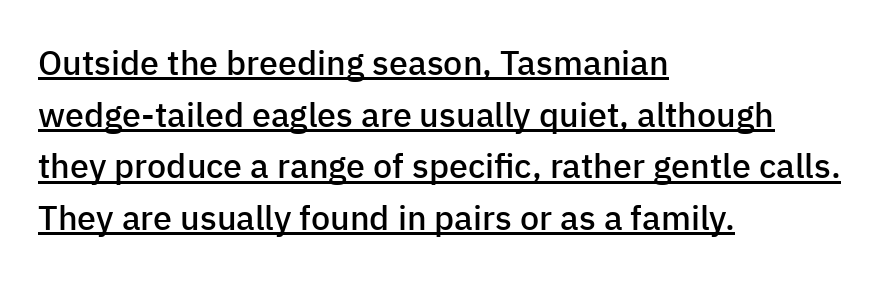
The image shows 34 px semibold sans-serif type, upright; set left-aligned, normal line spacing (1.52x), normal letter spacing, underlined; low stroke contrast and a medium x-height.
